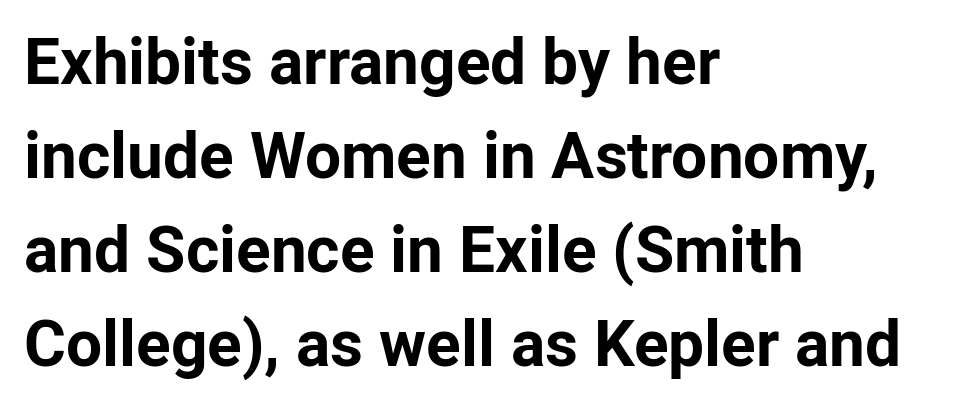
{"serif": "no", "italic": "no", "bold": "yes", "weight": "bold", "width": "normal", "stroke_contrast": "low", "x_height": "medium", "monospaced": "no", "underline": "no", "align": "left", "line_spacing": "normal", "line_spacing_ratio": 1.47, "letter_spacing": "normal", "letter_spacing_em": 0.0, "glyph_px": 64}
